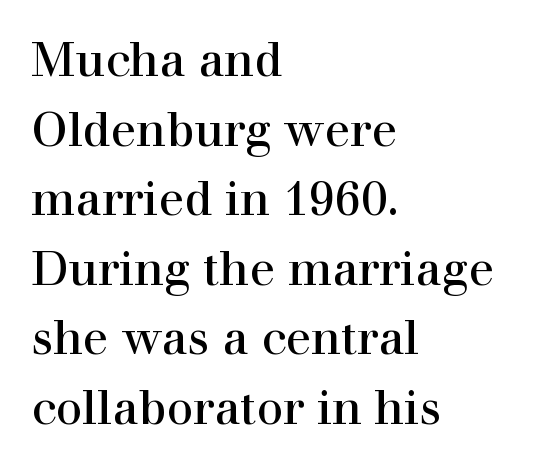
Underline: absent. Casual observation: everything's shoved over to the left. The lettering stays uniformly vertical, giving the passage a roman look. Weight: regular or lighter. Each new line begins a customary step beneath the previous one. Font category for this specimen: serif.
